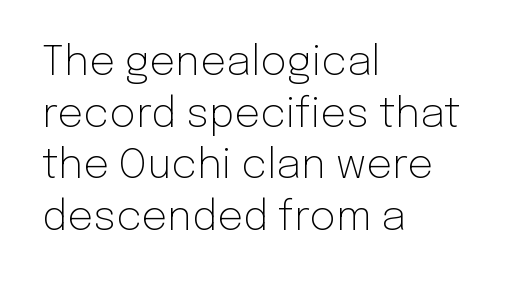
Q: Is the text bold? A: No.
Q: Is the text italic (slanted)? A: No, it is upright.
Q: Is the typeface a serif or a sans-serif typeface? A: Sans-serif.
Q: Is the text underlined? A: No.
Q: How is the paragraph aligned? A: Left-aligned.
Q: Is the spacing between letters normal or unusually wide? A: Normal.
Q: Is the spacing between lines tight, normal or loose? A: Normal.
Q: Width (condensed, normal, or wide)? A: Normal.
Q: Stroke contrast? A: Low.
Q: x-height? A: Medium.
Q: Monospaced? A: No.
